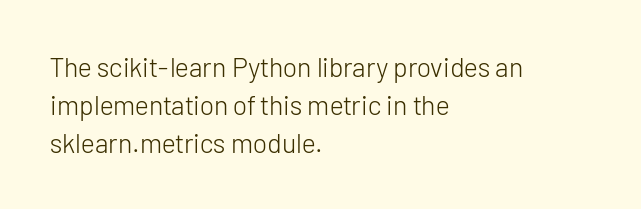
The image shows 27 px text type, upright; set left-aligned, normal line spacing (1.4x), normal letter spacing, not underlined.
